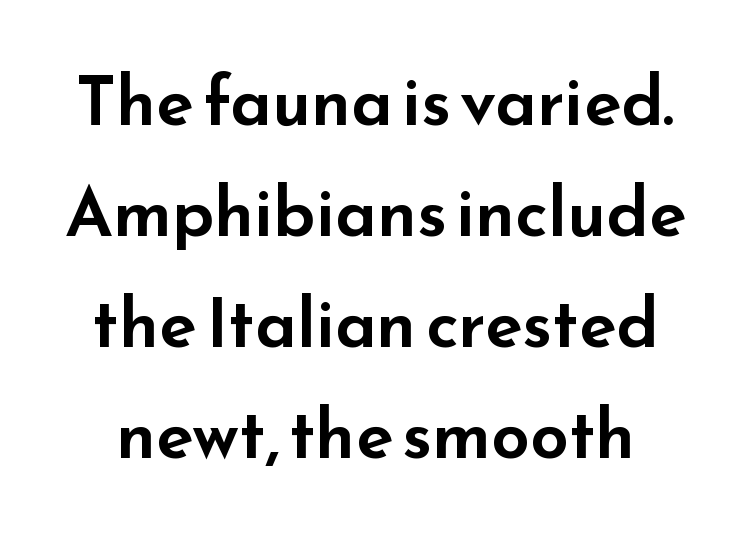
{"serif": "no", "italic": "no", "width": "wide", "stroke_contrast": "low", "x_height": "small", "monospaced": "no", "underline": "no", "line_spacing": "normal", "line_spacing_ratio": 1.61, "letter_spacing": "normal", "letter_spacing_em": 0.0, "glyph_px": 69}
